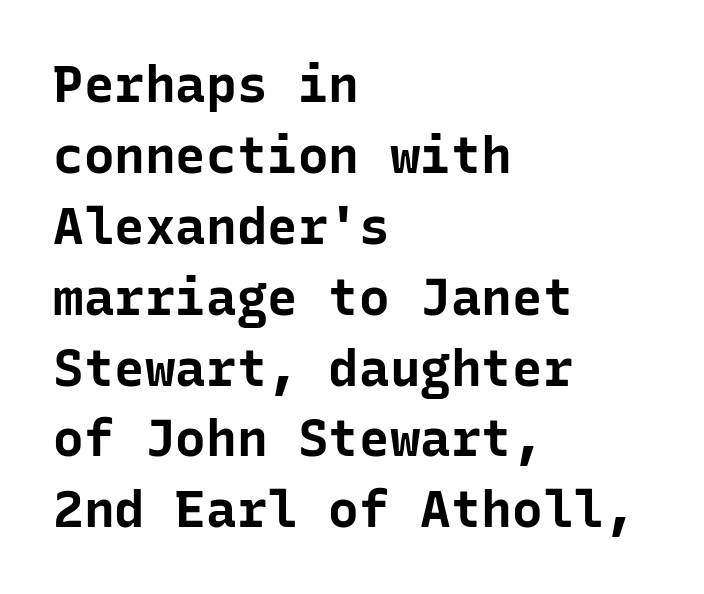
The image shows 51 px bold sans-serif type, upright, monospaced; set left-aligned, normal line spacing (1.39x), normal letter spacing, not underlined; low stroke contrast and a medium x-height.
